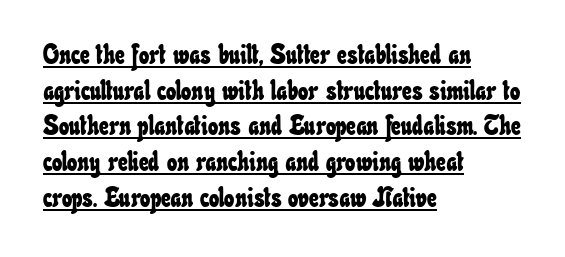
Q: Is the text underlined? A: Yes.
Q: How is the paragraph aligned? A: Left-aligned.
Q: Is the spacing between letters normal or unusually wide? A: Normal.
Q: Is the spacing between lines tight, normal or loose? A: Normal.
